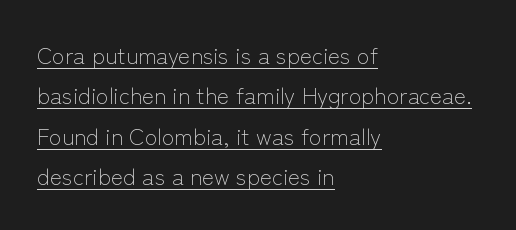
Typeset ragged right — the left edge is the straight one. A light-to-regular cut is what we see here. Between one letter and the next there's only the usual sliver of space. Underlining? Definitely there. Unlike italic type, these characters show no tilt at all.
